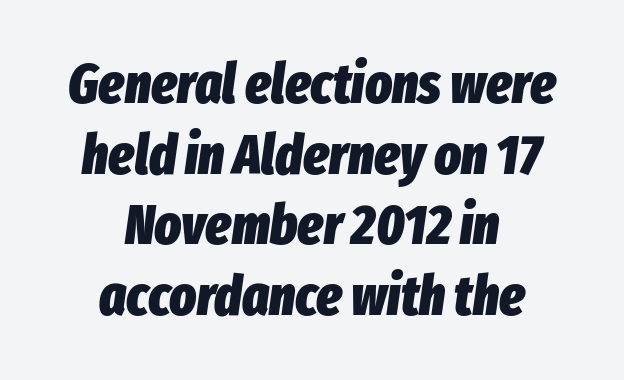
The rows are spaced the way most documents space them. The face used here is rendered with its standard letterfit. Teacher's note: observe the equal gaps on both sides — that is centered alignment. Descender tails drop into unmarked territory. Varying glyph widths throughout — classic text-font behaviour.
